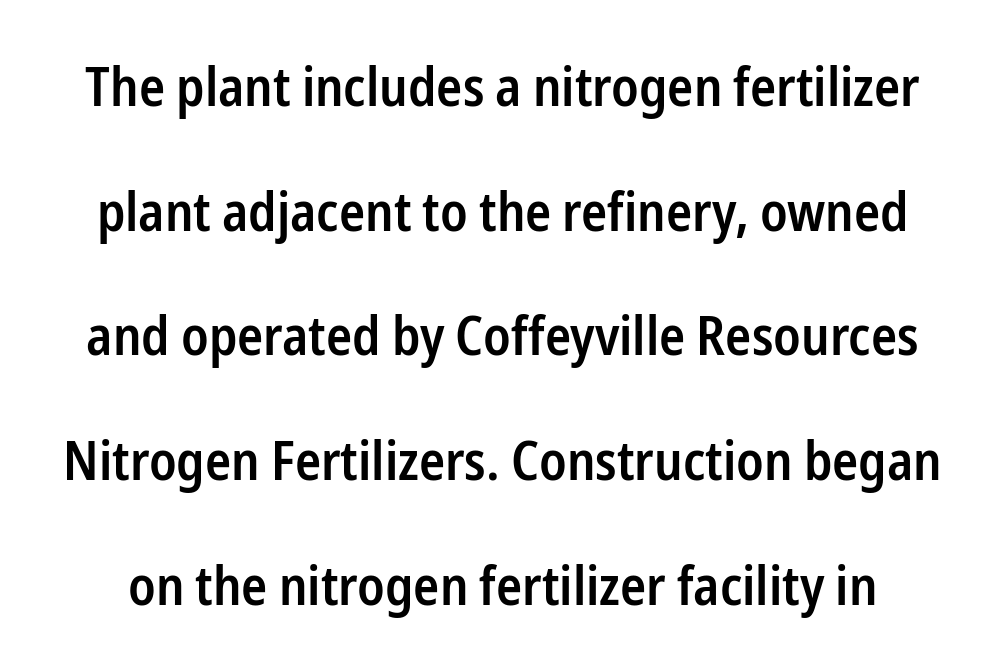
Each letter keeps its own natural width here, so spacing adapts to shape. Rule under the text: the space is simply empty. When letters stand straight like this, we call the style roman or upright. Vertically, the passage feels expansive, rows floating well apart.
